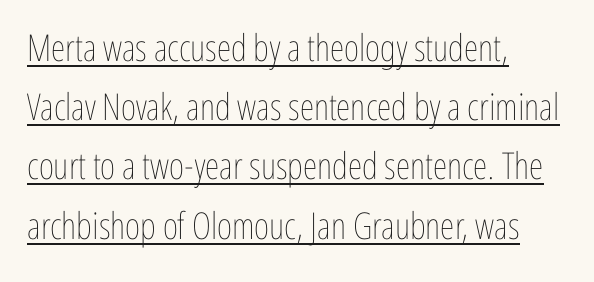
Q: Is the text bold? A: No.
Q: Is the text italic (slanted)? A: No, it is upright.
Q: Is the text underlined? A: Yes.
Q: How is the paragraph aligned? A: Left-aligned.
Q: Is the spacing between letters normal or unusually wide? A: Normal.
Q: Is the spacing between lines tight, normal or loose? A: Normal.
Q: Width (condensed, normal, or wide)? A: Condensed.
Q: Stroke contrast? A: Low.
Q: x-height? A: Medium.
Q: Monospaced? A: No.
